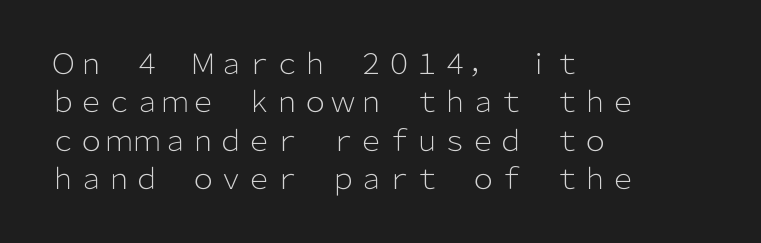
Q: Is the text bold? A: No.
Q: Is the text italic (slanted)? A: No, it is upright.
Q: Is the typeface a serif or a sans-serif typeface? A: Sans-serif.
Q: Is the text underlined? A: No.
Q: How is the paragraph aligned? A: Left-aligned.
Q: Is the spacing between letters normal or unusually wide? A: Normal.
Q: Is the spacing between lines tight, normal or loose? A: Normal.
Q: Width (condensed, normal, or wide)? A: Normal.
Q: Stroke contrast? A: Low.
Q: x-height? A: Medium.
Q: Monospaced? A: No.
